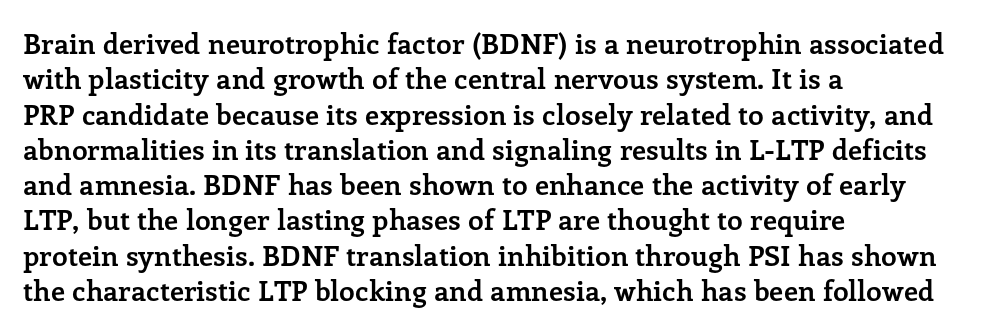
{"serif": "yes", "italic": "no", "bold": "yes", "weight": "semibold", "width": "normal", "stroke_contrast": "low", "x_height": "medium", "monospaced": "no", "underline": "no", "align": "left", "line_spacing": "normal", "line_spacing_ratio": 1.26, "letter_spacing": "normal", "letter_spacing_em": 0.0, "glyph_px": 28}
